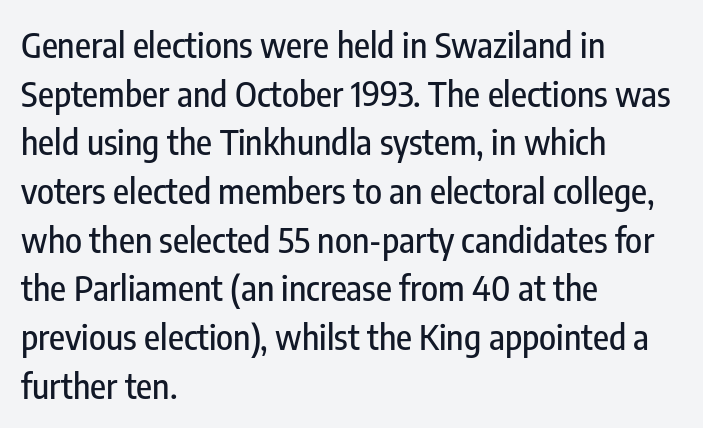
This sample uses an upright cut, with every glyph sitting square on the baseline. Short note: letters normally spaced. Descenders are the only things crossing below the line. A typesetter would call this proportional, since set widths differ per character. Each line starts at the same left margin while the right side varies.
